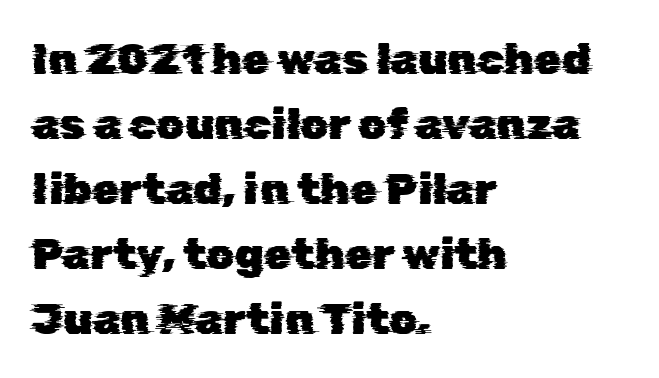
{"serif": "no", "width": "normal", "stroke_contrast": "low", "x_height": "medium", "monospaced": "no", "underline": "no", "align": "left", "line_spacing": "normal", "line_spacing_ratio": 1.48, "letter_spacing": "normal", "letter_spacing_em": 0.0, "glyph_px": 44}
